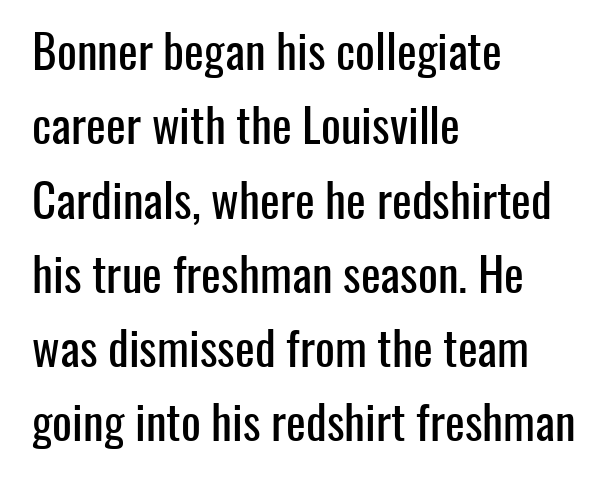
The image shows 47 px condensed sans-serif type, upright; set left-aligned, normal line spacing (1.58x), normal letter spacing, not underlined; low stroke contrast and a medium x-height.
